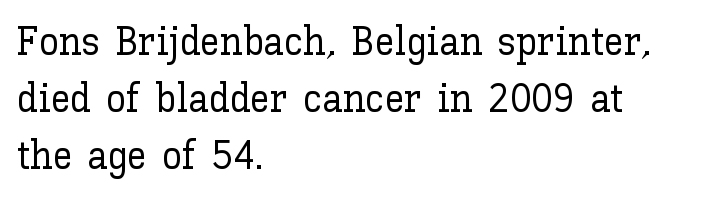
A classic flush-left, rag-right setting is used for this passage. Designer's note — italics off, roman on. A bare baseline throughout the passage. Leading matches the norm, producing a regular column. Inter-character spacing is left at the font's built-in metrics. A typesetter would call this proportional, since set widths differ per character.
